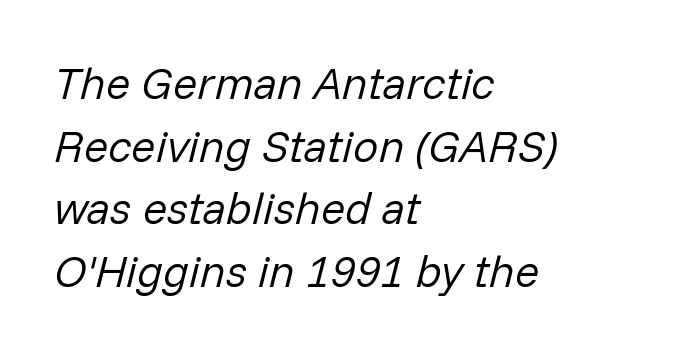
{"italic": "yes", "lean": "right", "slant_degrees": 14, "bold": "no", "weight": "regular", "width": "normal", "stroke_contrast": "low", "x_height": "medium", "monospaced": "no", "underline": "no", "align": "left", "line_spacing": "normal", "line_spacing_ratio": 1.39, "letter_spacing": "normal", "letter_spacing_em": 0.0, "glyph_px": 45}
